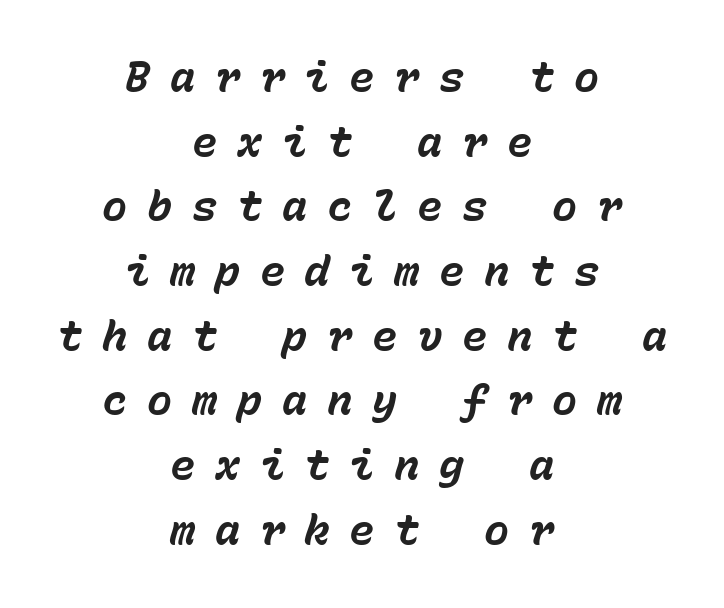
{"italic": "yes", "lean": "right", "slant_degrees": 15, "bold": "yes", "weight": "bold", "width": "normal", "stroke_contrast": "low", "x_height": "medium", "monospaced": "yes", "underline": "no", "align": "center", "line_spacing": "normal", "line_spacing_ratio": 1.54, "letter_spacing": "wide", "letter_spacing_em": 0.47, "glyph_px": 42}
